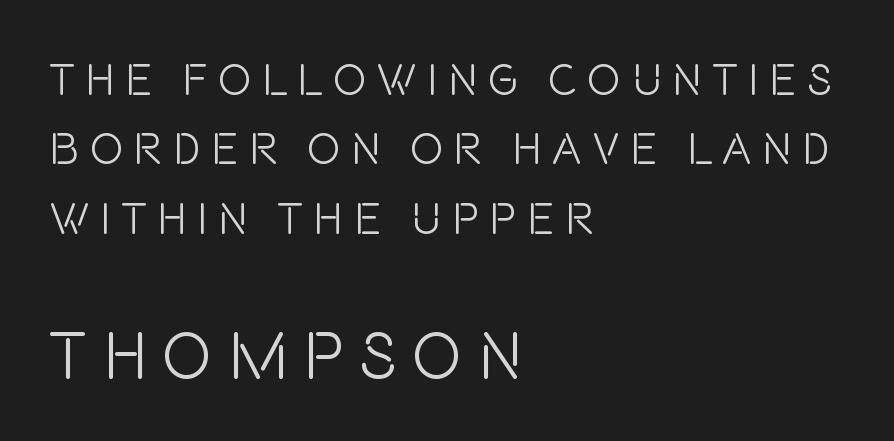
The image shows 67 px light, condensed sans-serif type, upright; set left-aligned, normal line spacing (1.54x), unusually wide letter spacing (+0.23 em), not underlined; the second (bottom) block is 1.49x larger; low stroke contrast and a large x-height.
